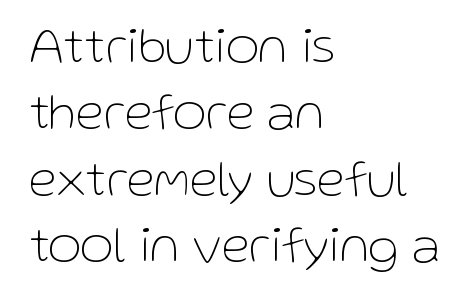
The image shows 51 px thin sans-serif type, upright; set left-aligned, normal line spacing (1.3x), normal letter spacing, not underlined; low stroke contrast and a medium x-height.
